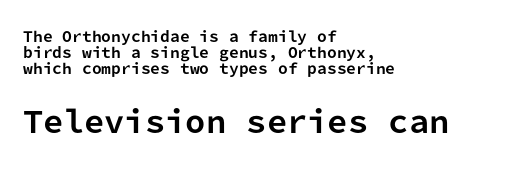
Each glyph is drawn with heavy, bold strokes. Underline: absent. The letters carry no serifs — their stems end cleanly without finishing strokes. Horizontally, the lines are justified to the leading edge only. The lower block of text is set noticeably larger than the block above it.
